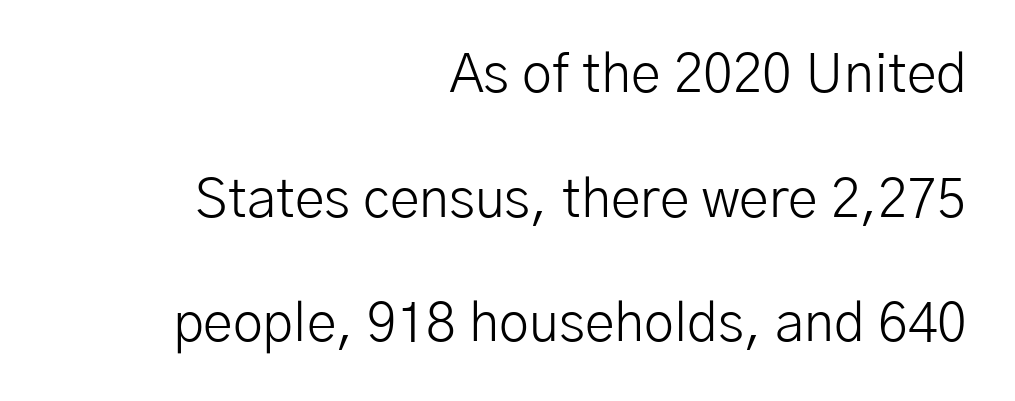
The image shows 54 px light sans-serif type, upright; set right-aligned, loose line spacing (2.31x), normal letter spacing, not underlined; low stroke contrast and a medium x-height.
